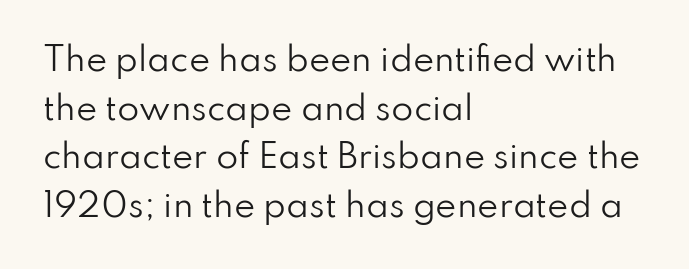
The passage shown has conventional tracking throughout. The vertical gap from one line to the next is medium. You can tell it's not italic because the verticals are truly vertical. Looks like regular typesetting: each glyph gets only the width it needs. Descenders hang freely into open space.
